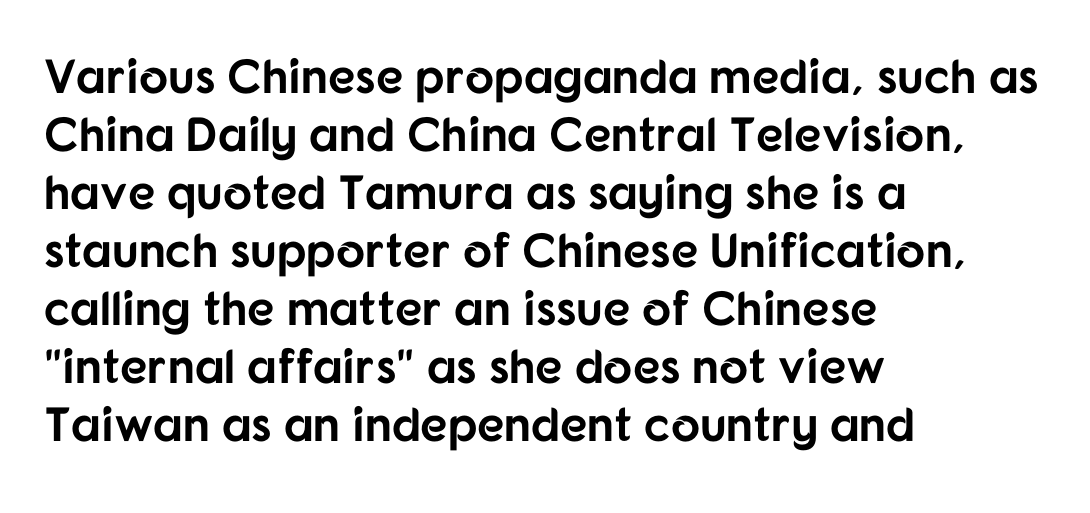
Check where the strokes stop: nothing finishes them off — pure sans. This is the regular roman posture of the typeface. How are the letters spaced? Ordinarily, with no added tracking. A typesetter would call this proportional, since set widths differ per character.
